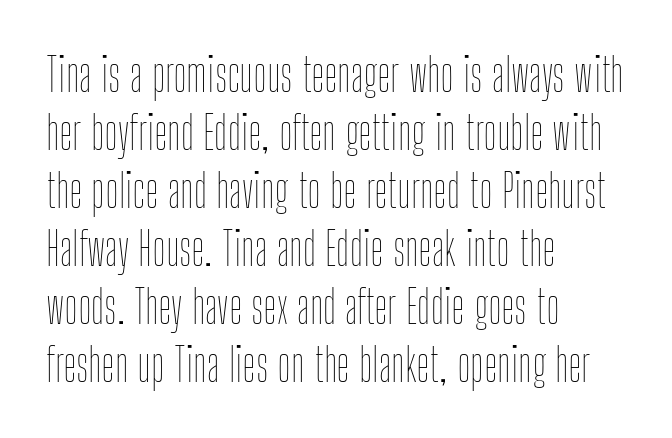
Q: Is the text bold? A: No.
Q: Is the text italic (slanted)? A: No, it is upright.
Q: Is the text underlined? A: No.
Q: How is the paragraph aligned? A: Left-aligned.
Q: Is the spacing between letters normal or unusually wide? A: Normal.
Q: Is the spacing between lines tight, normal or loose? A: Normal.
Q: Width (condensed, normal, or wide)? A: Condensed.
Q: Stroke contrast? A: Low.
Q: x-height? A: Medium.
Q: Monospaced? A: No.
